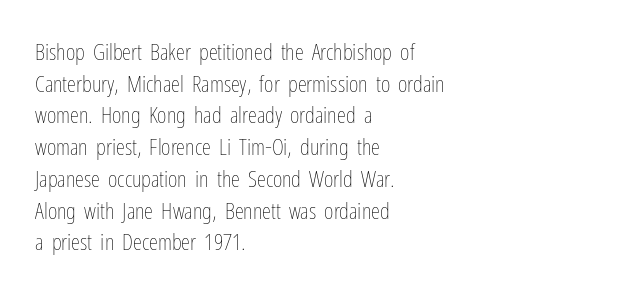
Q: Is the text bold? A: No.
Q: Is the text italic (slanted)? A: No, it is upright.
Q: Is the text underlined? A: No.
Q: How is the paragraph aligned? A: Left-aligned.
Q: Is the spacing between letters normal or unusually wide? A: Normal.
Q: Is the spacing between lines tight, normal or loose? A: Normal.
